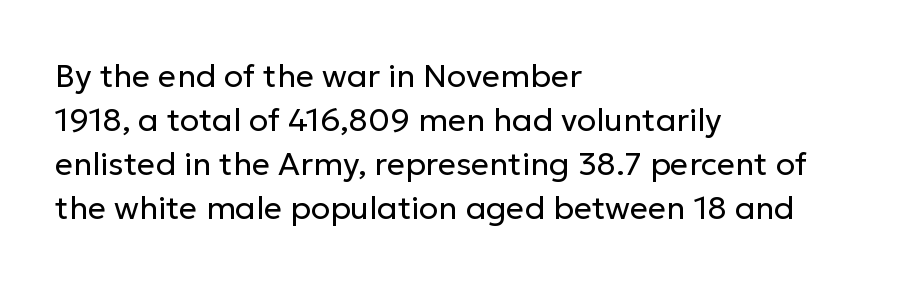
The image shows 32 px regular-weight sans-serif type, upright; set left-aligned, normal line spacing (1.38x), normal letter spacing, not underlined; low stroke contrast and a medium x-height.
